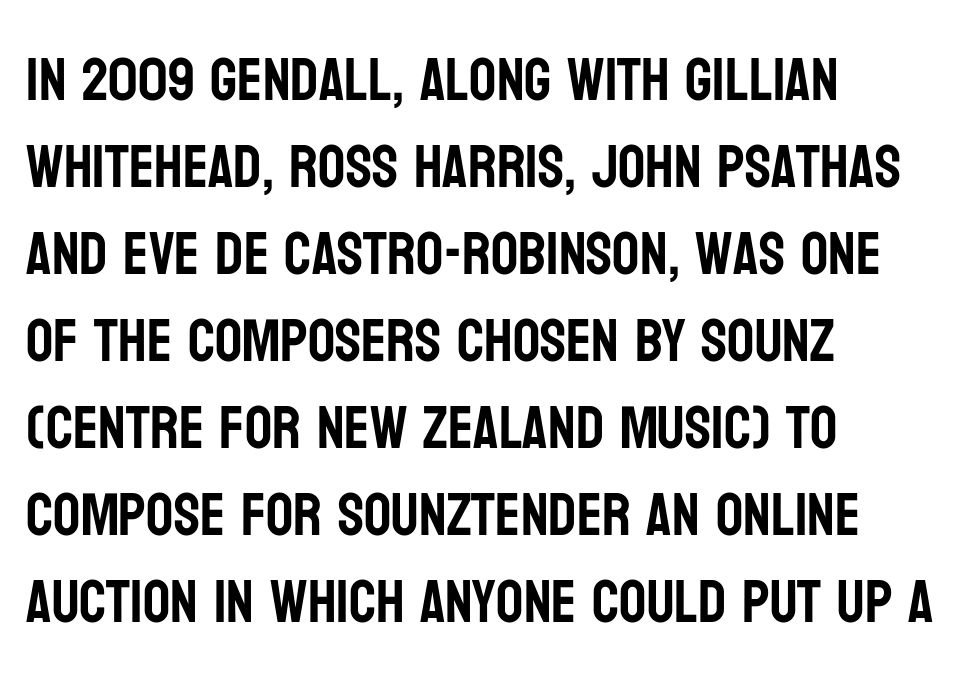
{"serif": "no", "italic": "no", "width": "condensed", "stroke_contrast": "low", "x_height": "large", "monospaced": "no", "underline": "no", "align": "left", "line_spacing": "normal", "line_spacing_ratio": 1.45, "letter_spacing": "normal", "letter_spacing_em": 0.0, "glyph_px": 60}
